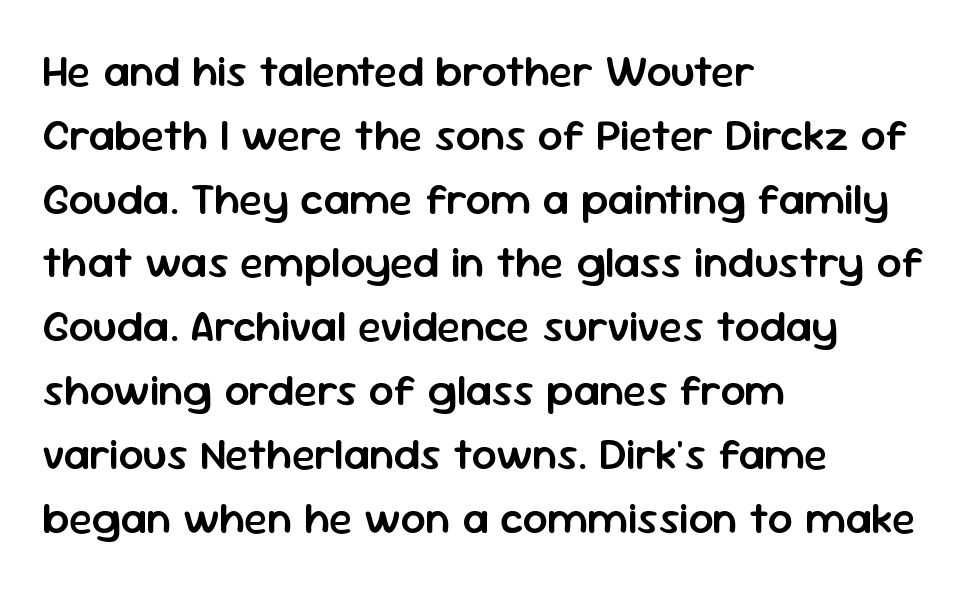
The image shows 44 px semibold sans-serif type, upright; set left-aligned, normal line spacing (1.45x), normal letter spacing, not underlined; low stroke contrast and a medium x-height.
